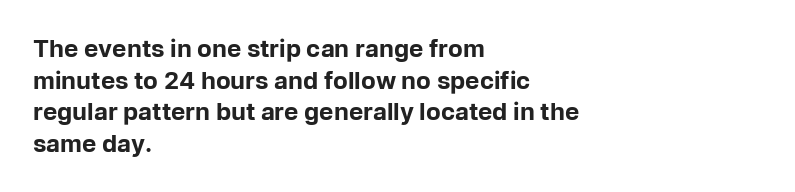
The image shows 24 px bold type, upright; set left-aligned, normal line spacing (1.32x), normal letter spacing, not underlined.
